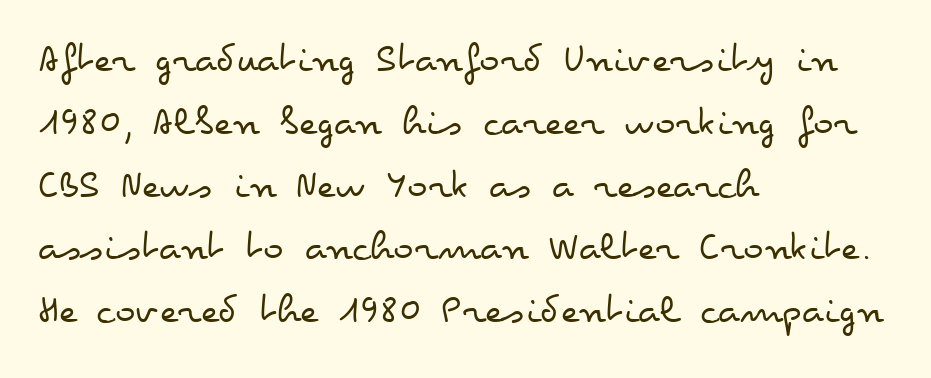
This is the regular roman posture of the typeface. The rag falls on the right side of this text block. Bold? No — there's no thickening of the strokes. The space directly below the letters is spotless. Honestly, the letter spacing is just normal — you wouldn't notice it.
